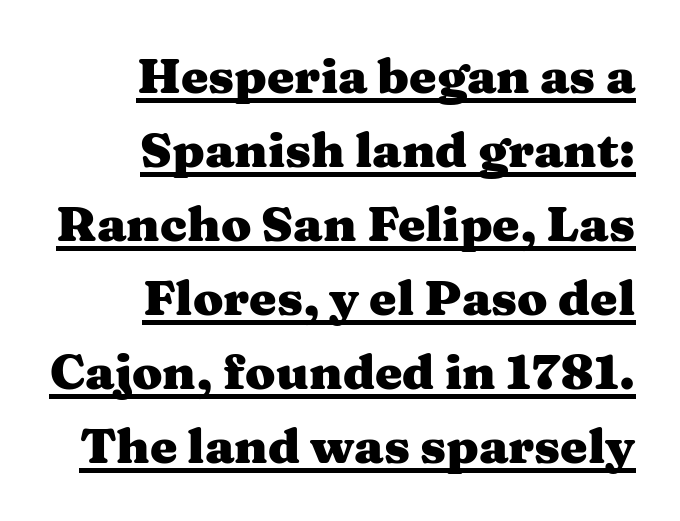
{"serif": "yes", "italic": "no", "bold": "yes", "weight": "heavy", "width": "wide", "stroke_contrast": "medium", "x_height": "medium", "monospaced": "no", "underline": "yes", "align": "right", "line_spacing": "normal", "line_spacing_ratio": 1.51, "letter_spacing": "normal", "letter_spacing_em": 0.0, "glyph_px": 49}
